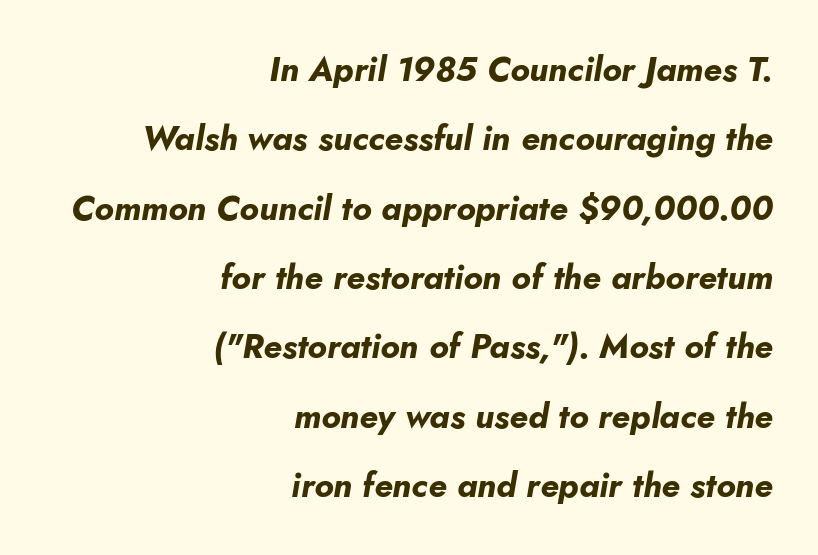
{"italic": "yes", "lean": "right", "slant_degrees": 10, "bold": "yes", "weight": "bold", "width": "normal", "stroke_contrast": "low", "x_height": "small", "monospaced": "no", "underline": "no", "align": "right", "line_spacing": "loose", "line_spacing_ratio": 2.04, "letter_spacing": "normal", "letter_spacing_em": 0.0, "glyph_px": 34}
